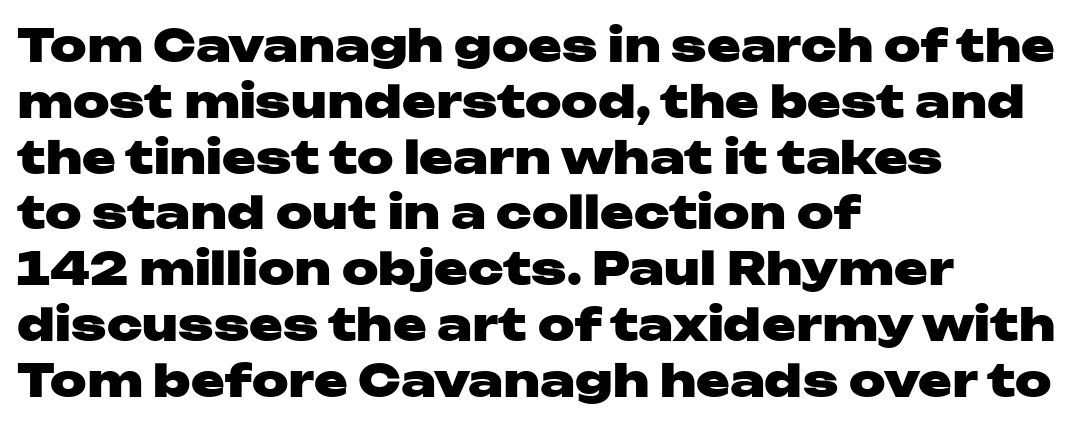
The glyphs are unaccompanied by any horizontal stroke below them. The text block is weighted toward the left margin, trailing off unevenly rightward. The characters look thick and weighty, a clear bold. The rendering uses natural spacing where letterforms have individual widths.
